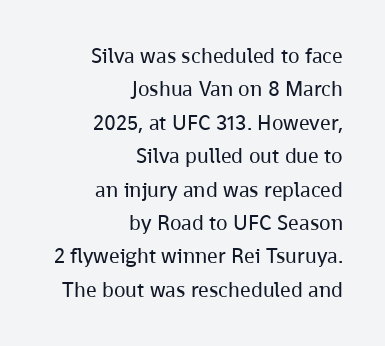
Do the letters lean? They stand straight. Regarding leading, the lines here are spaced in the standard way. Between one letter and the next there's only the usual sliver of space. Plain, unruled lines of type. Where is the straight margin? On the right.
